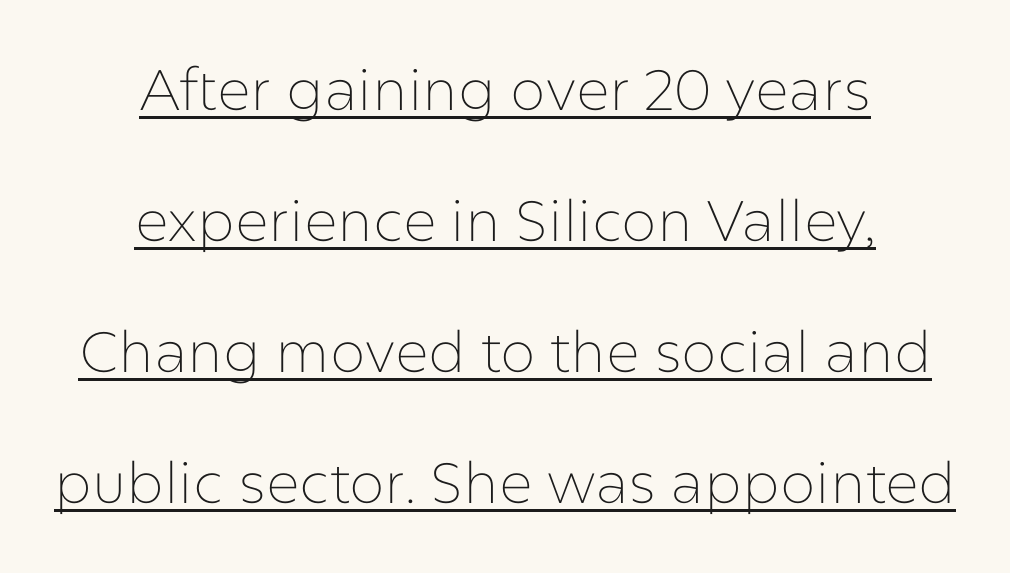
{"serif": "no", "italic": "no", "bold": "no", "weight": "thin", "width": "normal", "stroke_contrast": "low", "x_height": "medium", "monospaced": "no", "underline": "yes", "align": "center", "line_spacing": "loose", "line_spacing_ratio": 2.3, "letter_spacing": "normal", "letter_spacing_em": 0.0, "glyph_px": 57}
